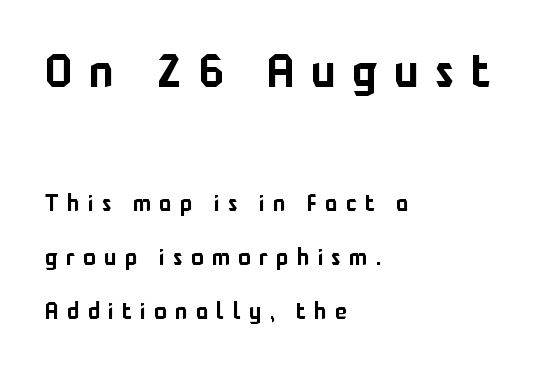
Loose tracking; the words dissolve into strings of separated letters. The strip under each line holds only bare page. This layout puts the oversized block above and the modest block below. This is the regular roman posture of the typeface.
